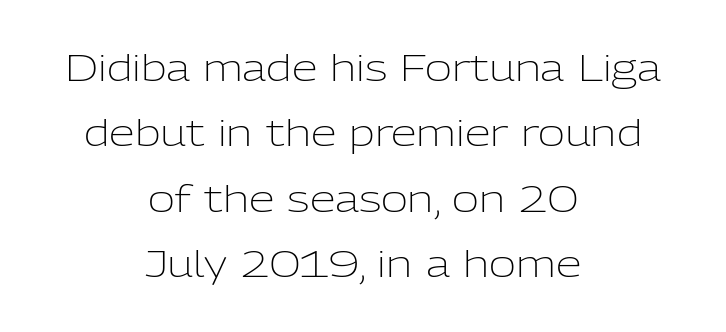
Q: Is the text bold? A: No.
Q: Is the text italic (slanted)? A: No, it is upright.
Q: Is the typeface a serif or a sans-serif typeface? A: Sans-serif.
Q: Is the text underlined? A: No.
Q: How is the paragraph aligned? A: Centered.
Q: Is the spacing between letters normal or unusually wide? A: Normal.
Q: Width (condensed, normal, or wide)? A: Normal.
Q: Stroke contrast? A: Low.
Q: x-height? A: Medium.
Q: Monospaced? A: No.
